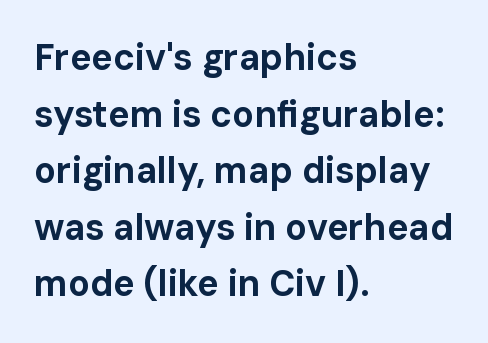
The image shows 36 px bold sans-serif type, upright; set left-aligned, normal line spacing (1.57x), normal letter spacing, not underlined; low stroke contrast and a medium x-height.
